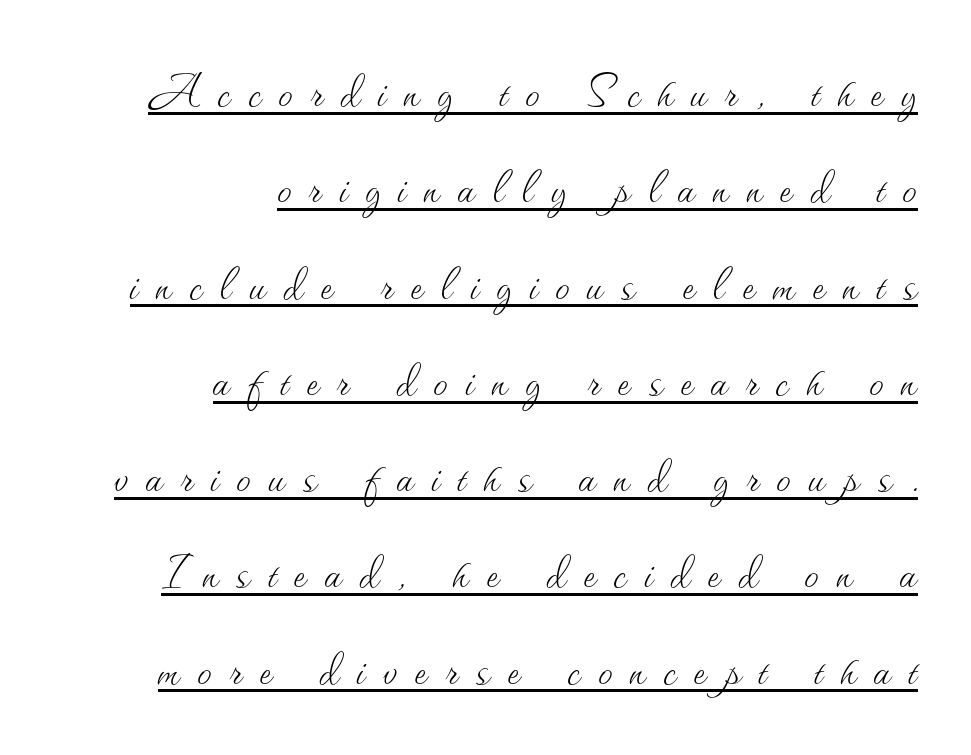
Proportional: the letters do not fall into vertical columns. The compositor pushed each line to the right boundary. These lines have a slow, spaced-out rhythm from letter to letter. Students, observe: this is what conventionally led text looks like. The letterforms sit at book weight or below.
